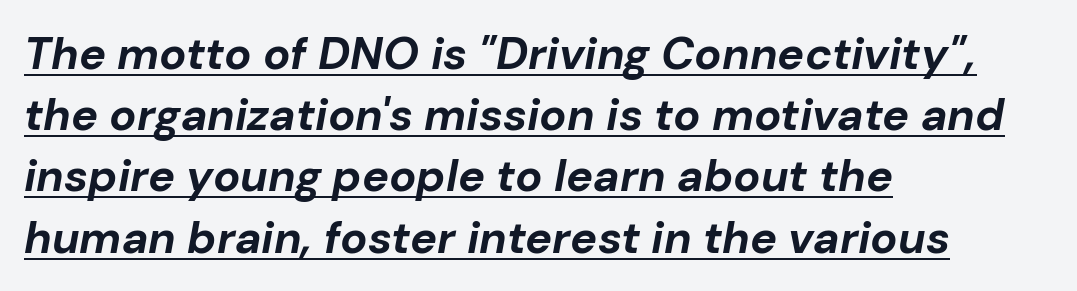
Q: Is the text bold? A: Yes.
Q: Is the text italic (slanted)? A: Yes, it leans right by about 10 degrees.
Q: Is the text underlined? A: Yes.
Q: How is the paragraph aligned? A: Left-aligned.
Q: Is the spacing between letters normal or unusually wide? A: Normal.
Q: Is the spacing between lines tight, normal or loose? A: Normal.
Q: Width (condensed, normal, or wide)? A: Normal.
Q: Stroke contrast? A: Low.
Q: x-height? A: Medium.
Q: Monospaced? A: No.
